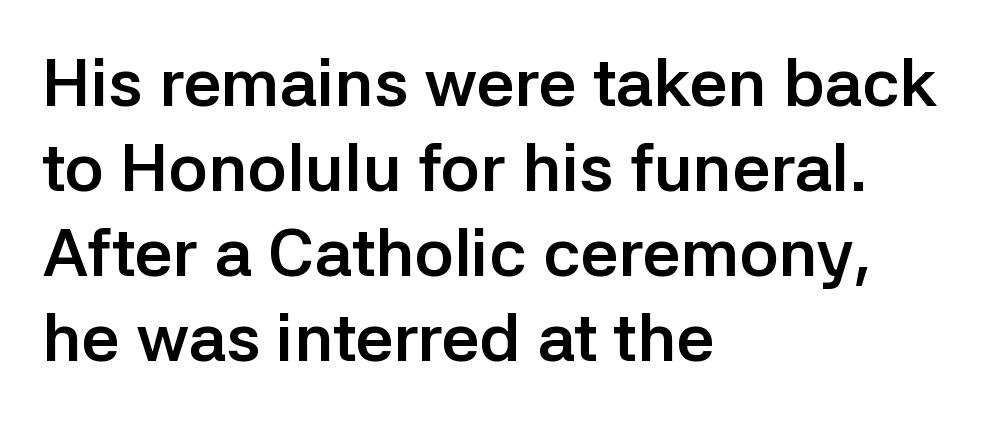
The image shows 67 px semibold sans-serif type, upright; set left-aligned, normal line spacing (1.27x), normal letter spacing, not underlined; low stroke contrast and a medium x-height.
